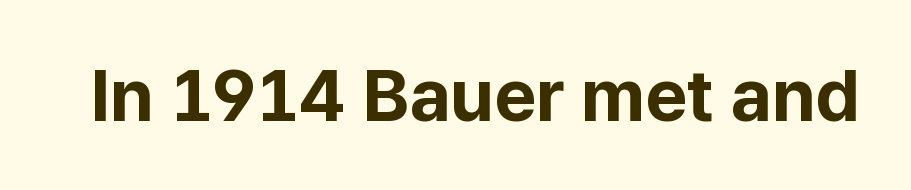
{"serif": "no", "italic": "no", "bold": "yes", "weight": "bold", "width": "normal", "stroke_contrast": "low", "x_height": "medium", "monospaced": "no", "underline": "no", "letter_spacing": "normal", "letter_spacing_em": 0.0, "glyph_px": 73}
